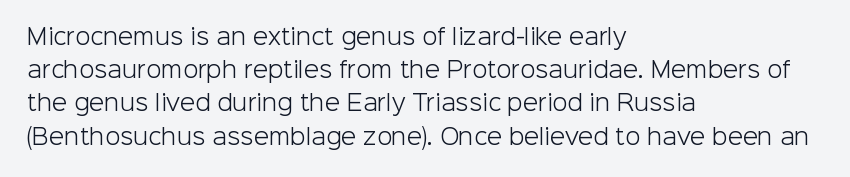
{"italic": "no", "bold": "no", "underline": "no", "align": "left", "line_spacing": "normal", "line_spacing_ratio": 1.51, "letter_spacing": "normal", "letter_spacing_em": 0.0, "glyph_px": 22}
